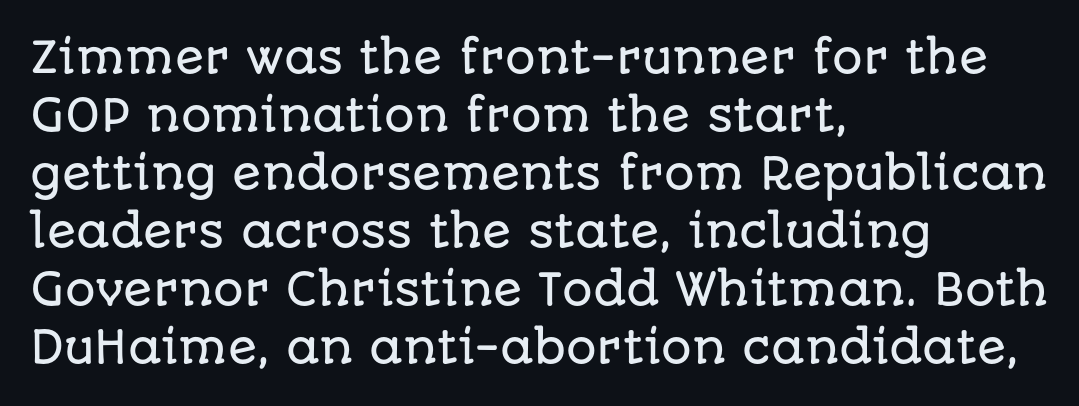
The image shows 43 px sans-serif type, upright; set left-aligned, normal line spacing (1.35x), normal letter spacing, not underlined; low stroke contrast and a large x-height.
